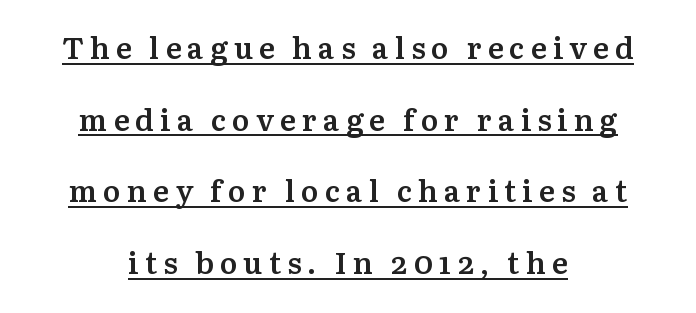
The image shows 30 px semibold serif type, upright; set centered, loose line spacing (2.39x), unusually wide letter spacing (+0.2 em), underlined; medium stroke contrast and a medium x-height.
